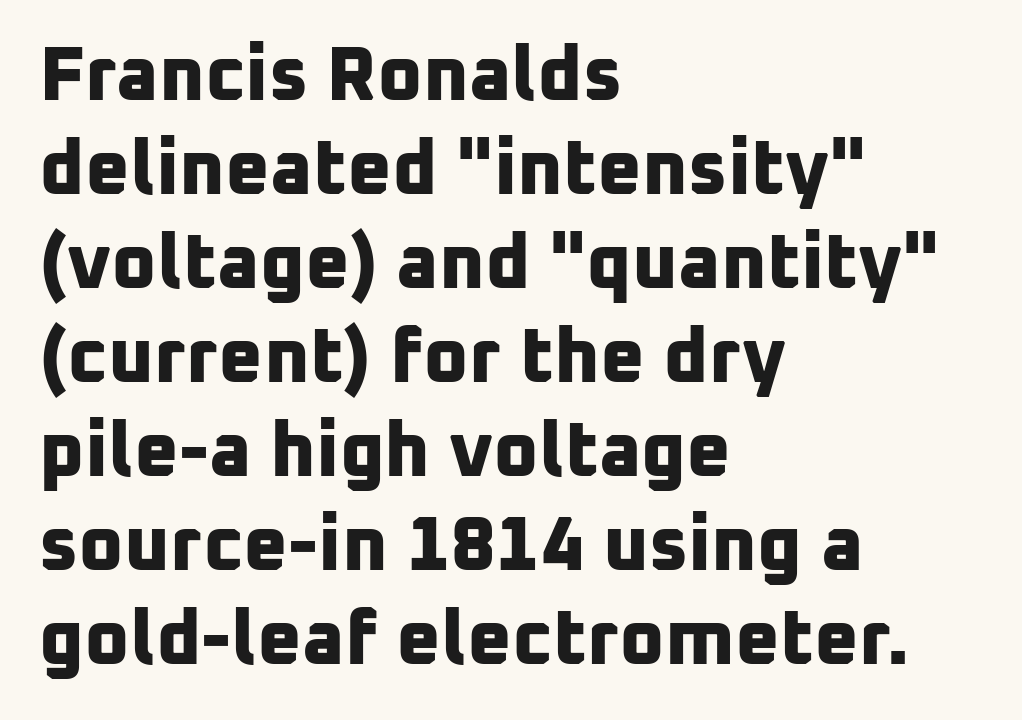
The image shows 77 px bold sans-serif type; set left-aligned, line spacing 1.22x, normal letter spacing, not underlined; low stroke contrast and a medium x-height.
